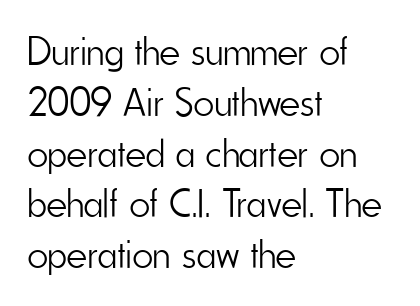
{"serif": "no", "italic": "no", "bold": "no", "weight": "light", "width": "condensed", "stroke_contrast": "low", "x_height": "small", "monospaced": "no", "underline": "no", "align": "left", "line_spacing": "normal", "line_spacing_ratio": 1.27, "letter_spacing": "normal", "letter_spacing_em": 0.0, "glyph_px": 40}
